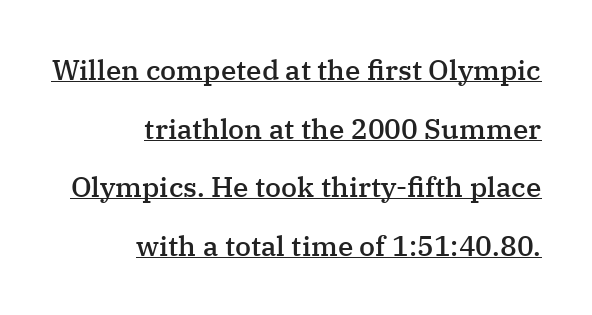
Are there feet on the stems? There are — it's a serif. The face used here is proportionally spaced, like ordinary book or web type. It's the straight-up-and-down kind of type. Students, this is semibold: more ink than regular, less than bold. Line endings align vertically; line beginnings do not.
